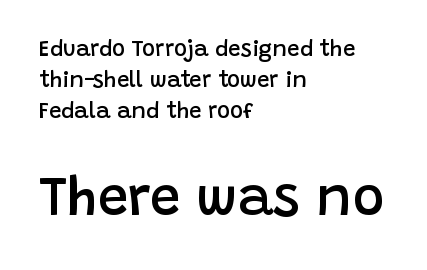
{"serif": "no", "italic": "no", "bold": "semi", "weight": "semibold", "width": "normal", "stroke_contrast": "low", "x_height": "large", "monospaced": "no", "underline": "no", "align": "left", "line_spacing": "normal", "line_spacing_ratio": 1.41, "letter_spacing": "normal", "letter_spacing_em": 0.0, "larger_block": "second", "size_ratio": 2.45, "glyph_px": 54}
